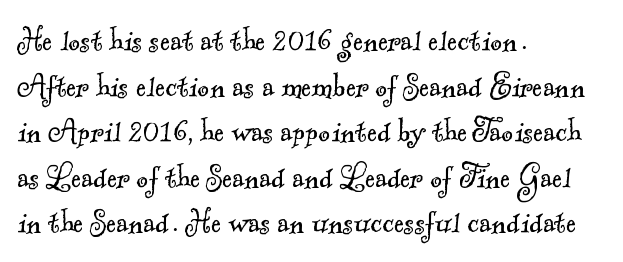
{"serif": "yes", "bold": "no", "weight": "light", "width": "normal", "x_height": "small", "monospaced": "no", "underline": "no", "align": "left", "line_spacing_ratio": 1.23, "letter_spacing": "normal", "letter_spacing_em": 0.0, "glyph_px": 37}
